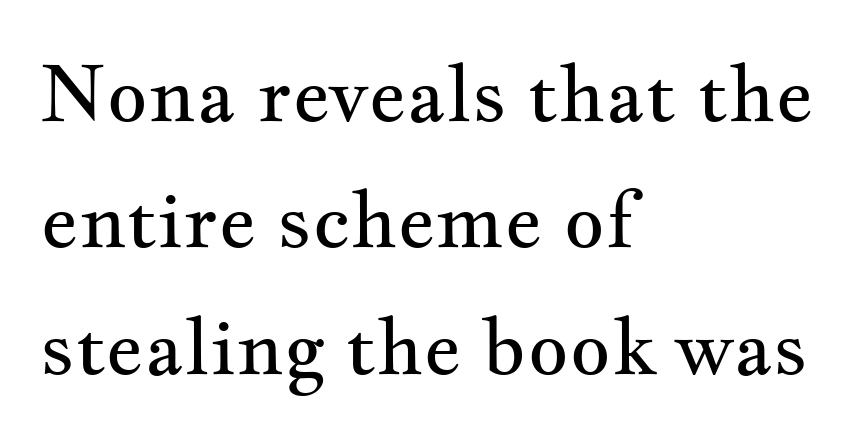
Q: Is the text bold? A: No.
Q: Is the text italic (slanted)? A: No, it is upright.
Q: Is the typeface a serif or a sans-serif typeface? A: Serif.
Q: Is the text underlined? A: No.
Q: How is the paragraph aligned? A: Left-aligned.
Q: Is the spacing between letters normal or unusually wide? A: Normal.
Q: Is the spacing between lines tight, normal or loose? A: Normal.
Q: Width (condensed, normal, or wide)? A: Wide.
Q: Stroke contrast? A: Medium.
Q: x-height? A: Small.
Q: Monospaced? A: No.
